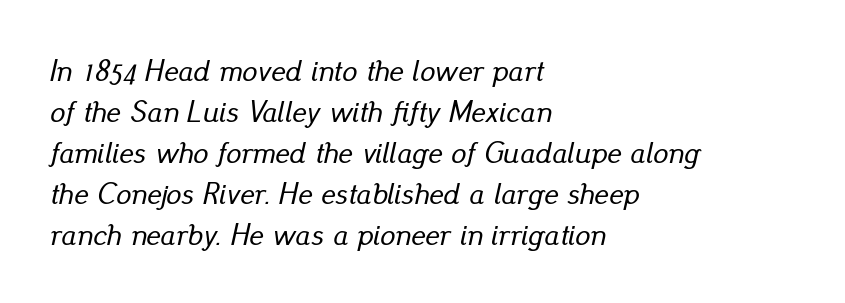
Q: Is the text italic (slanted)? A: Yes, it leans right by about 13 degrees.
Q: Is the text underlined? A: No.
Q: How is the paragraph aligned? A: Left-aligned.
Q: Is the spacing between letters normal or unusually wide? A: Normal.
Q: Is the spacing between lines tight, normal or loose? A: Normal.
Q: Width (condensed, normal, or wide)? A: Normal.
Q: Stroke contrast? A: Low.
Q: x-height? A: Small.
Q: Monospaced? A: No.
